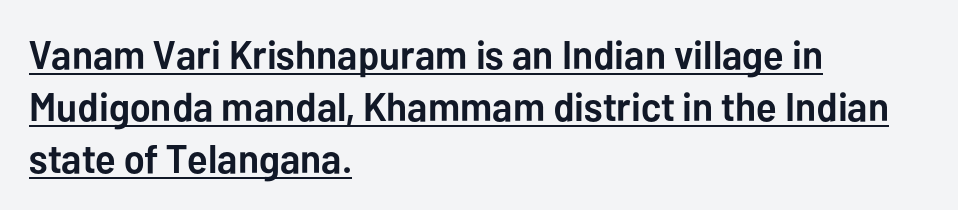
{"serif": "no", "italic": "no", "bold": "yes", "weight": "semibold", "width": "normal", "stroke_contrast": "low", "x_height": "medium", "monospaced": "no", "underline": "yes", "align": "left", "line_spacing": "normal", "line_spacing_ratio": 1.3, "letter_spacing": "normal", "letter_spacing_em": 0.0, "glyph_px": 40}
